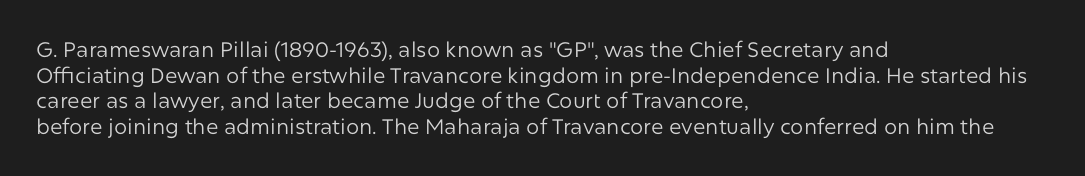
{"italic": "no", "bold": "no", "underline": "no", "align": "left", "line_spacing_ratio": 1.22, "letter_spacing": "normal", "letter_spacing_em": 0.0, "glyph_px": 21}
